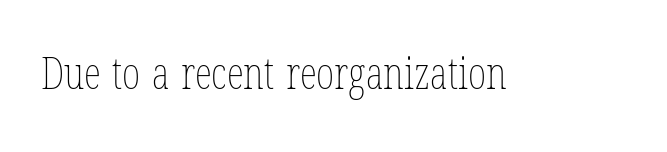
Q: Is the text bold? A: No.
Q: Is the text underlined? A: No.
Q: Is the spacing between letters normal or unusually wide? A: Normal.
Q: Width (condensed, normal, or wide)? A: Condensed.
Q: Stroke contrast? A: Low.
Q: x-height? A: Medium.
Q: Monospaced? A: No.
